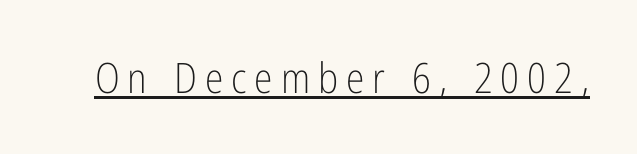
Q: Is the text bold? A: No.
Q: Is the text italic (slanted)? A: No, it is upright.
Q: Is the typeface a serif or a sans-serif typeface? A: Sans-serif.
Q: Is the text underlined? A: Yes.
Q: Width (condensed, normal, or wide)? A: Condensed.
Q: Stroke contrast? A: Low.
Q: x-height? A: Medium.
Q: Monospaced? A: No.
